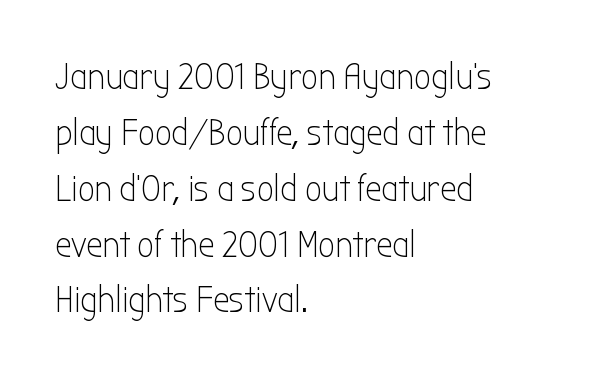
Q: Is the text bold? A: No.
Q: Is the text italic (slanted)? A: No, it is upright.
Q: Is the typeface a serif or a sans-serif typeface? A: Sans-serif.
Q: Is the text underlined? A: No.
Q: How is the paragraph aligned? A: Left-aligned.
Q: Is the spacing between letters normal or unusually wide? A: Normal.
Q: Is the spacing between lines tight, normal or loose? A: Normal.
Q: Width (condensed, normal, or wide)? A: Condensed.
Q: Stroke contrast? A: Low.
Q: x-height? A: Medium.
Q: Monospaced? A: No.
